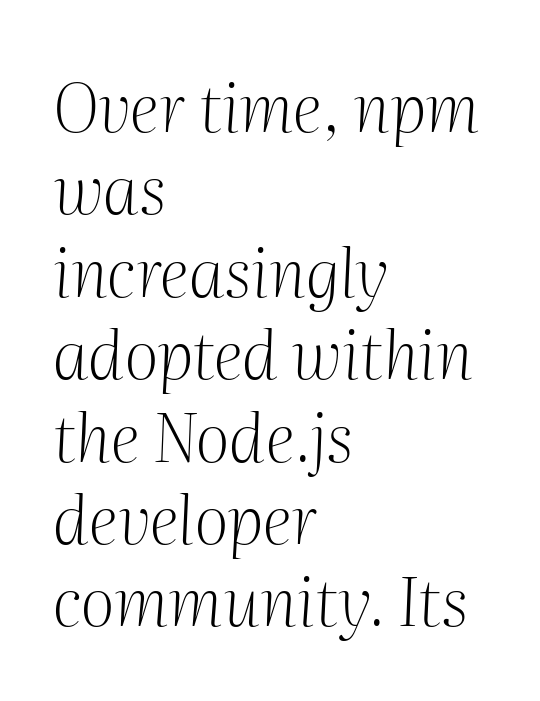
Q: Is the text bold? A: No.
Q: Is the text italic (slanted)? A: Yes, it leans right by about 2 degrees.
Q: Is the typeface a serif or a sans-serif typeface? A: Serif.
Q: Is the text underlined? A: No.
Q: How is the paragraph aligned? A: Left-aligned.
Q: Is the spacing between letters normal or unusually wide? A: Normal.
Q: Width (condensed, normal, or wide)? A: Normal.
Q: Stroke contrast? A: Medium.
Q: x-height? A: Medium.
Q: Monospaced? A: No.
